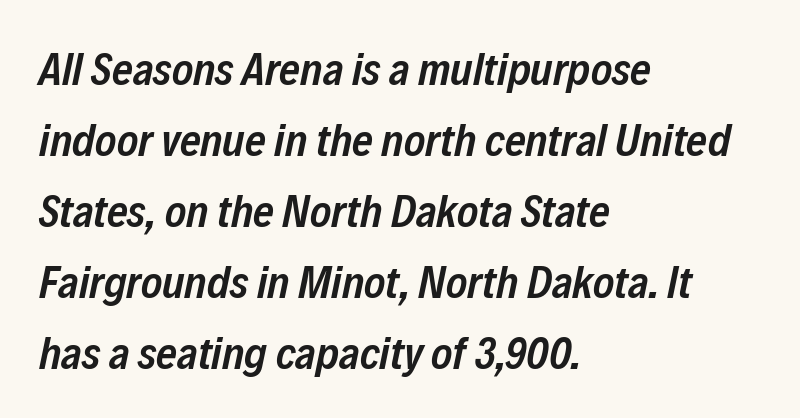
The image shows 45 px semibold, condensed type, italic (leaning right); set left-aligned, normal line spacing (1.58x), normal letter spacing, not underlined; low stroke contrast and a medium x-height.
